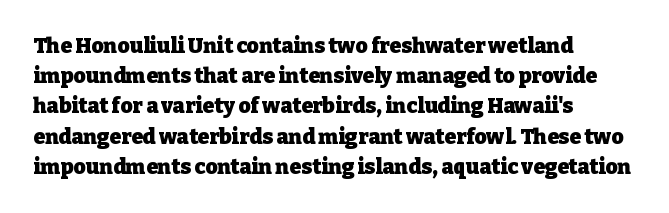
The image shows 21 px bold type, upright; set left-aligned, normal line spacing (1.44x), normal letter spacing, not underlined.
